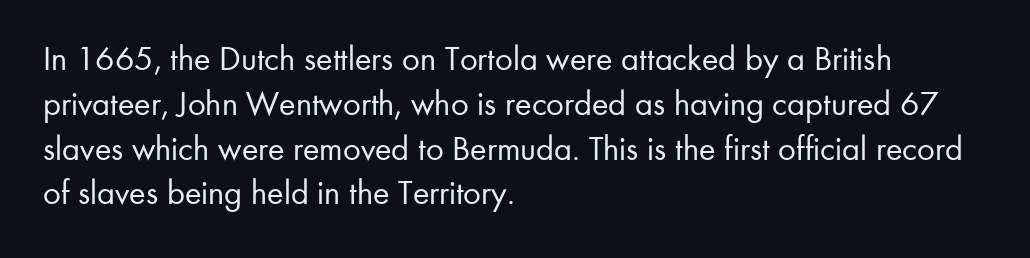
Q: Is the text bold? A: No.
Q: Is the text italic (slanted)? A: No, it is upright.
Q: Is the typeface a serif or a sans-serif typeface? A: Sans-serif.
Q: Is the text underlined? A: No.
Q: How is the paragraph aligned? A: Left-aligned.
Q: Is the spacing between letters normal or unusually wide? A: Normal.
Q: Is the spacing between lines tight, normal or loose? A: Normal.
Q: Width (condensed, normal, or wide)? A: Normal.
Q: Stroke contrast? A: Low.
Q: x-height? A: Small.
Q: Monospaced? A: No.
